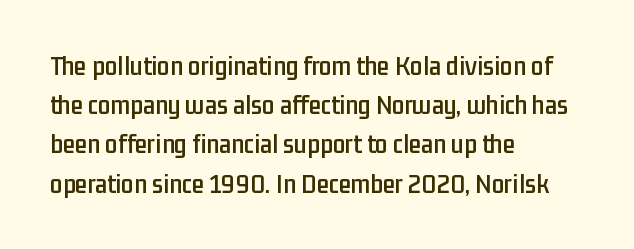
Unlike italic type, these characters show no tilt at all. These lines are rendered in a variable-pitch font. Does the leading feel generous? No, just average. Is the block centered? No — it sits flush against the left margin. Nobody drew a line under any word here.
